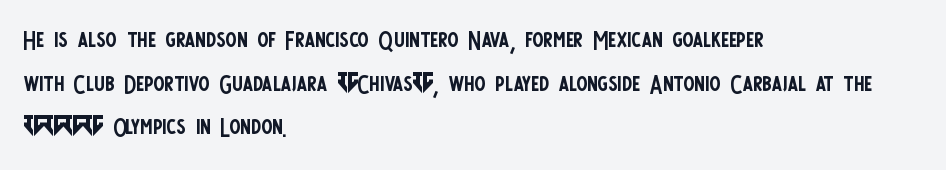
{"serif": "no", "italic": "no", "bold": "no", "weight": "regular", "width": "condensed", "stroke_contrast": "low", "x_height": "large", "monospaced": "no", "underline": "no", "align": "left", "line_spacing": "normal", "line_spacing_ratio": 1.32, "letter_spacing": "normal", "letter_spacing_em": 0.0, "glyph_px": 33}
